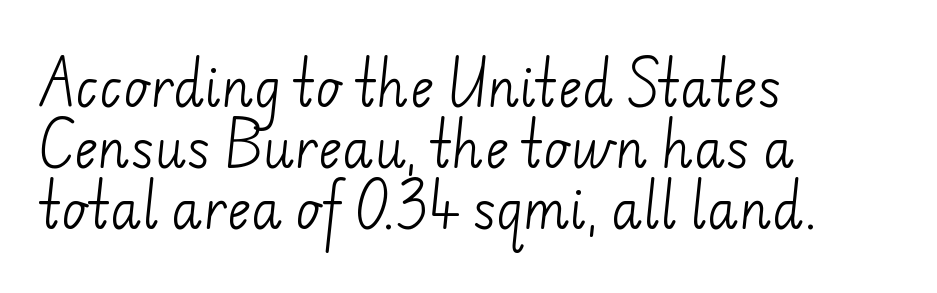
{"serif": "no", "bold": "no", "weight": "light", "width": "normal", "stroke_contrast": "low", "x_height": "small", "monospaced": "no", "underline": "no", "align": "left", "line_spacing_ratio": 1.2, "letter_spacing": "normal", "letter_spacing_em": 0.0, "glyph_px": 51}
